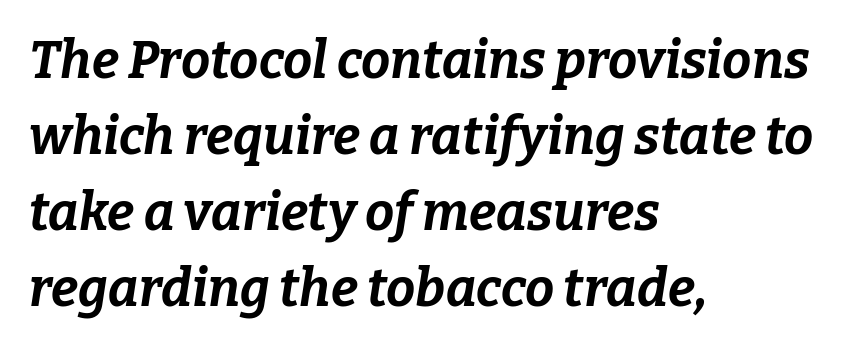
{"italic": "yes", "lean": "right", "slant_degrees": 9, "bold": "yes", "weight": "bold", "width": "normal", "stroke_contrast": "low", "x_height": "medium", "monospaced": "no", "underline": "no", "align": "left", "line_spacing": "normal", "line_spacing_ratio": 1.46, "letter_spacing": "normal", "letter_spacing_em": 0.0, "glyph_px": 52}
